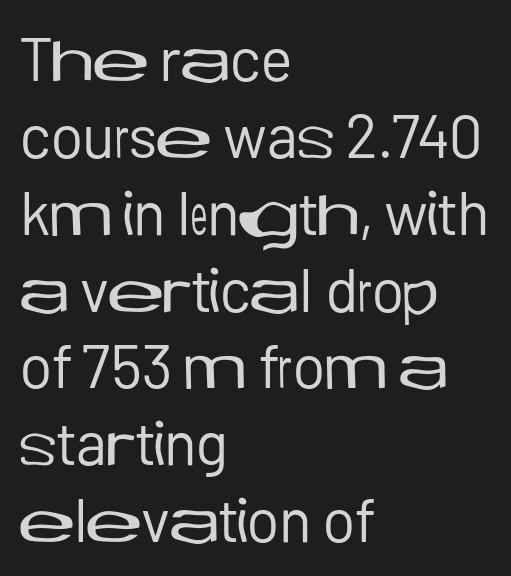
What kind of face is this? One without serifs — a sans. Proportional: the letters do not fall into vertical columns. Layout note: lines flush left. Letters rest on an invisible, unmarked baseline. No chunkiness to these letters — they're not bold.
